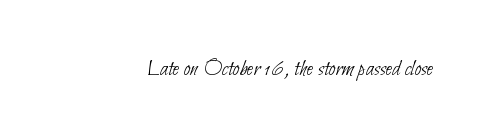
{"bold": "no", "underline": "no", "letter_spacing": "normal", "letter_spacing_em": 0.0, "glyph_px": 24}
